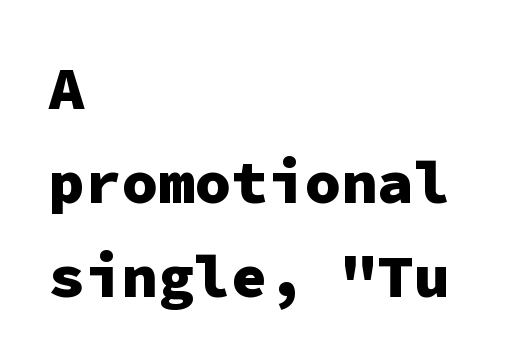
Q: Is the text bold? A: Yes.
Q: Is the text italic (slanted)? A: No, it is upright.
Q: Is the typeface a serif or a sans-serif typeface? A: Sans-serif.
Q: Is the text underlined? A: No.
Q: How is the paragraph aligned? A: Left-aligned.
Q: Is the spacing between letters normal or unusually wide? A: Normal.
Q: Is the spacing between lines tight, normal or loose? A: Normal.
Q: Width (condensed, normal, or wide)? A: Normal.
Q: Stroke contrast? A: Low.
Q: x-height? A: Medium.
Q: Monospaced? A: Yes.
